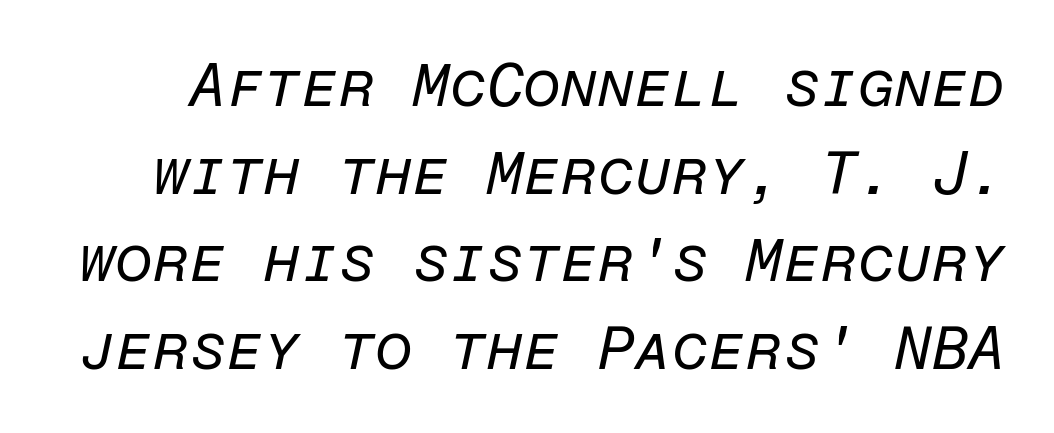
{"italic": "yes", "lean": "right", "slant_degrees": 12, "bold": "no", "weight": "regular", "width": "normal", "stroke_contrast": "low", "x_height": "medium", "monospaced": "yes", "underline": "no", "line_spacing": "normal", "line_spacing_ratio": 1.46, "letter_spacing": "normal", "letter_spacing_em": 0.0, "glyph_px": 60}
